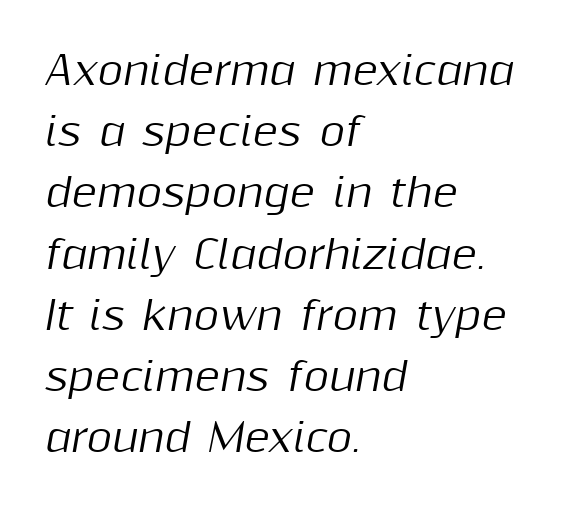
Q: Is the text italic (slanted)? A: Yes, it leans right by about 10 degrees.
Q: Is the text underlined? A: No.
Q: How is the paragraph aligned? A: Left-aligned.
Q: Is the spacing between letters normal or unusually wide? A: Normal.
Q: Is the spacing between lines tight, normal or loose? A: Normal.
Q: Width (condensed, normal, or wide)? A: Normal.
Q: Stroke contrast? A: Medium.
Q: x-height? A: Medium.
Q: Monospaced? A: No.
